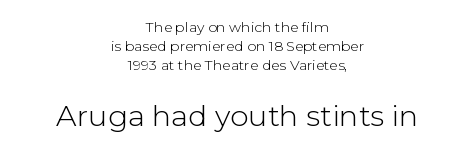
The image shows 29 px light sans-serif type, upright; set centered, normal line spacing (1.34x), normal letter spacing, not underlined; the second (bottom) block is 2.07x larger; low stroke contrast and a medium x-height.
